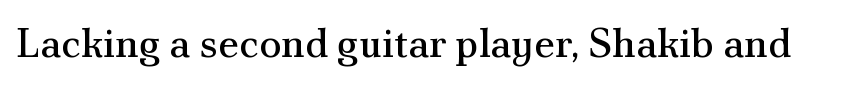
The image shows 41 px regular-weight serif type, upright; set normal letter spacing, not underlined; medium stroke contrast and a small x-height.
